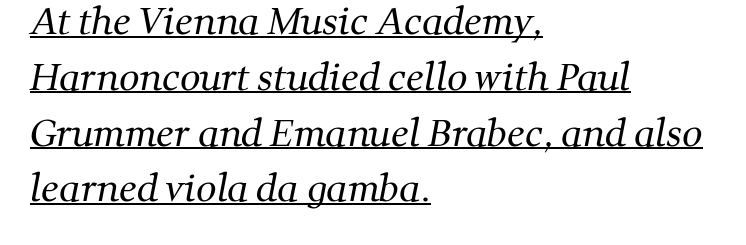
The image shows 36 px regular-weight serif type; set left-aligned, normal line spacing (1.55x), normal letter spacing, underlined; medium stroke contrast and a medium x-height.
